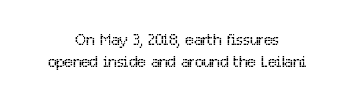
Bold? No — there's no thickening of the strokes. Closely set lines give the paragraph a compact silhouette. These lines keep a tight, regular rhythm from letter to letter. Ascenders rise straight up at ninety degrees. Every row of glyphs is offset so its center matches the block's center. Check the space under the baseline: it is left empty.
